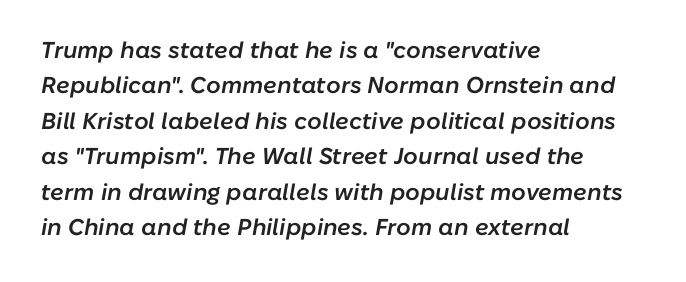
The image shows 23 px text type, italic (leaning right); set left-aligned, normal line spacing (1.54x), normal letter spacing, not underlined.
